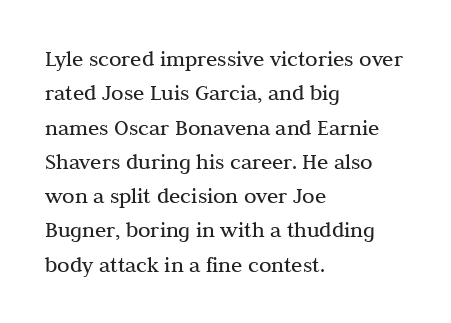
The vertical gap from one line to the next is medium. These lines were composed using upright roman letters. Horizontal alignment here is leftward, the default for most running prose. The gaps between neighbouring characters are ordinary and unremarkable. Weight: regular or lighter.
